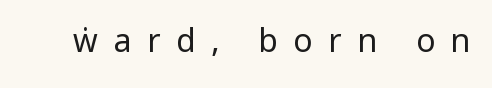
The gaps between neighbouring characters are conspicuously large. Check where the strokes stop: nothing finishes them off — pure sans. Descenders are the only things crossing below the line. Stroke mass is kept to a normal reading level or below. Unlike italic type, these characters show no tilt at all.
